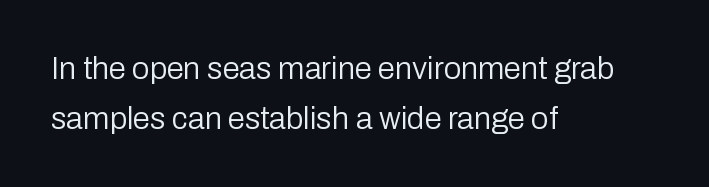
Q: Is the text bold? A: No.
Q: Is the text italic (slanted)? A: No, it is upright.
Q: Is the typeface a serif or a sans-serif typeface? A: Sans-serif.
Q: Is the text underlined? A: No.
Q: How is the paragraph aligned? A: Left-aligned.
Q: Is the spacing between letters normal or unusually wide? A: Normal.
Q: Is the spacing between lines tight, normal or loose? A: Normal.
Q: Width (condensed, normal, or wide)? A: Normal.
Q: Stroke contrast? A: Low.
Q: x-height? A: Medium.
Q: Monospaced? A: No.
